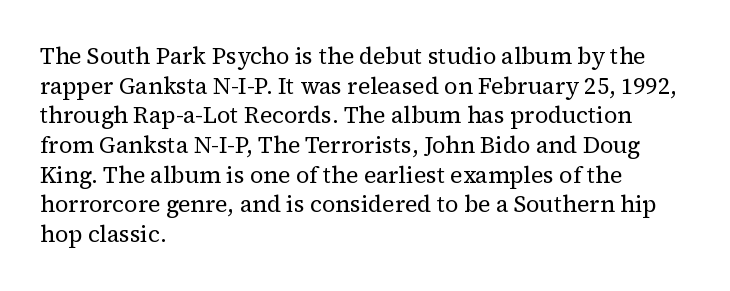
Q: Is the text bold? A: No.
Q: Is the text italic (slanted)? A: No, it is upright.
Q: Is the text underlined? A: No.
Q: How is the paragraph aligned? A: Left-aligned.
Q: Is the spacing between letters normal or unusually wide? A: Normal.
Q: Is the spacing between lines tight, normal or loose? A: Normal.
